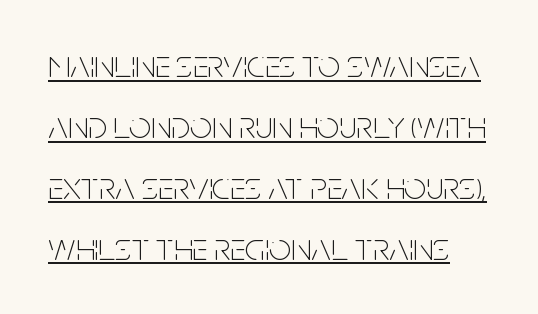
Each new line begins a customary step beneath the previous one. Emphasis is given by a line drawn under the lettering. Ordinary non-slanted type is in use. The horizontal fit of the characters is conventional and even.
